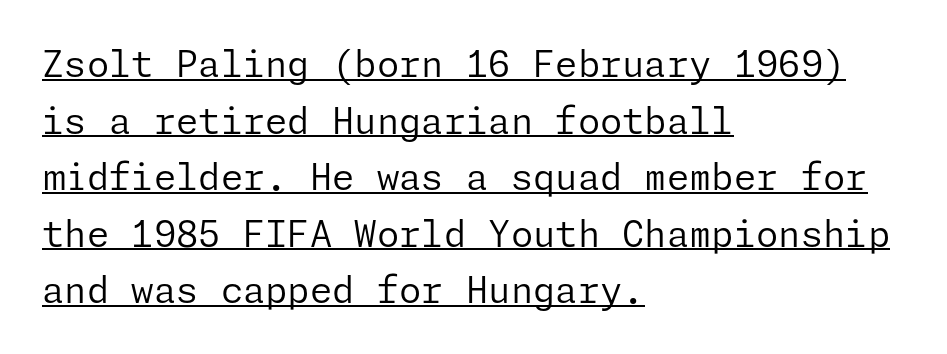
The image shows 36 px regular-weight sans-serif type, upright; set left-aligned, normal line spacing (1.57x), normal letter spacing, underlined; low stroke contrast and a medium x-height.
